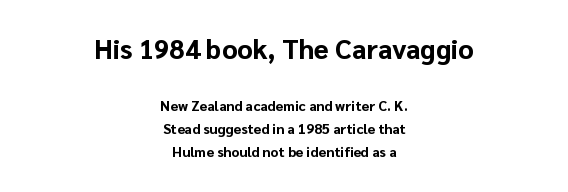
{"italic": "no", "bold": "yes", "underline": "no", "align": "center", "line_spacing": "normal", "line_spacing_ratio": 1.65, "letter_spacing": "normal", "letter_spacing_em": 0.0, "larger_block": "first", "size_ratio": 1.93, "glyph_px": 27}
